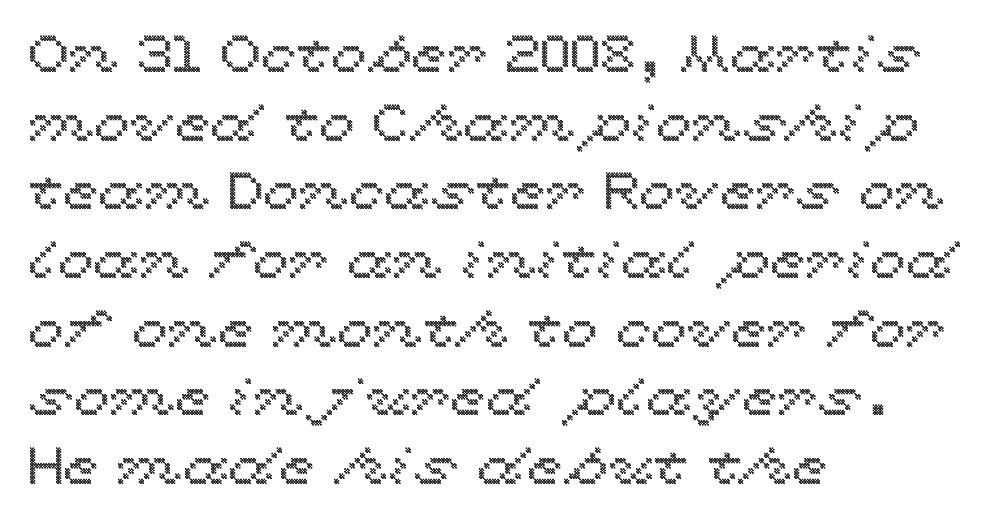
The image shows 52 px wide type; set left-aligned, normal line spacing (1.32x), normal letter spacing, not underlined; a medium x-height.
